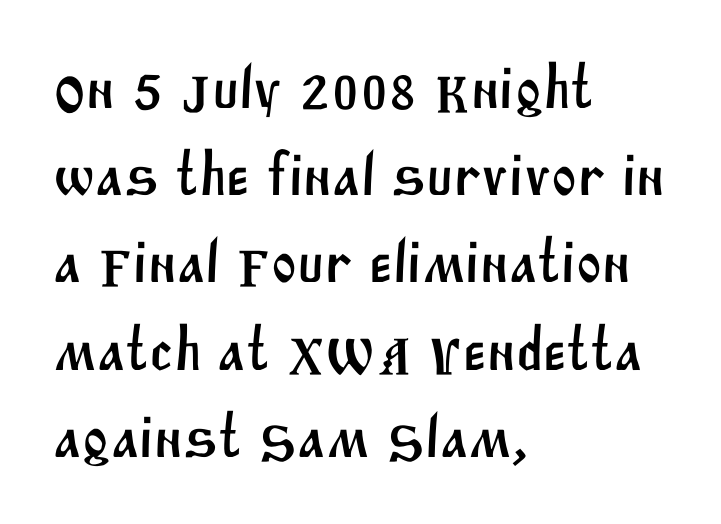
{"serif": "no", "width": "normal", "stroke_contrast": "medium", "x_height": "large", "monospaced": "no", "underline": "no", "align": "left", "line_spacing": "normal", "line_spacing_ratio": 1.43, "letter_spacing": "normal", "letter_spacing_em": 0.0, "glyph_px": 61}
